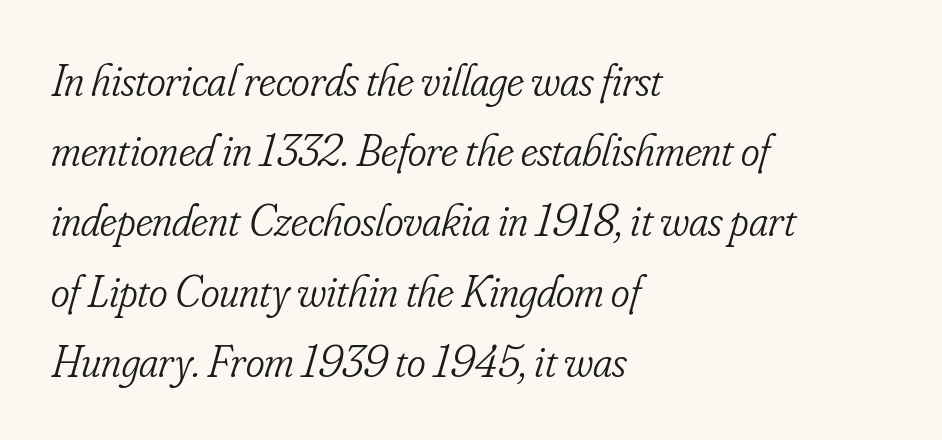
The image shows 45 px light, condensed serif type, italic (leaning right); set left-aligned, normal line spacing (1.56x), normal letter spacing, not underlined; low stroke contrast and a small x-height.
